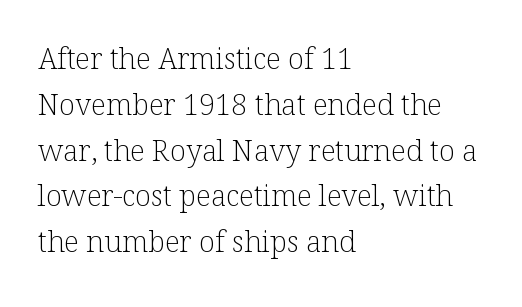
Q: Is the text bold? A: No.
Q: Is the text italic (slanted)? A: No, it is upright.
Q: Is the typeface a serif or a sans-serif typeface? A: Serif.
Q: Is the text underlined? A: No.
Q: How is the paragraph aligned? A: Left-aligned.
Q: Is the spacing between letters normal or unusually wide? A: Normal.
Q: Is the spacing between lines tight, normal or loose? A: Normal.
Q: Width (condensed, normal, or wide)? A: Normal.
Q: Stroke contrast? A: Low.
Q: x-height? A: Medium.
Q: Monospaced? A: No.
